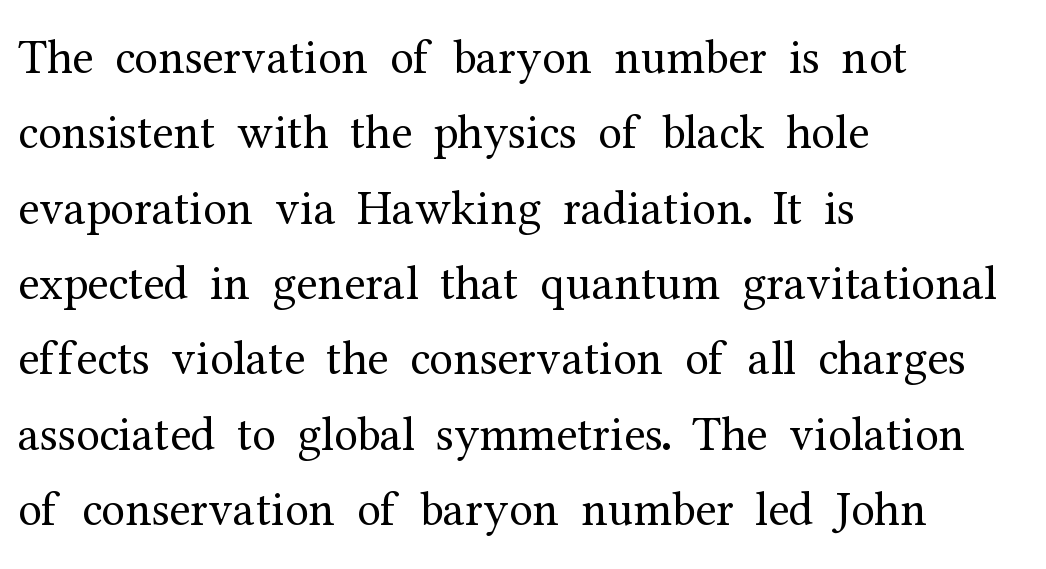
Q: Is the text bold? A: No.
Q: Is the text italic (slanted)? A: No, it is upright.
Q: Is the typeface a serif or a sans-serif typeface? A: Serif.
Q: Is the text underlined? A: No.
Q: How is the paragraph aligned? A: Left-aligned.
Q: Is the spacing between letters normal or unusually wide? A: Normal.
Q: Is the spacing between lines tight, normal or loose? A: Normal.
Q: Width (condensed, normal, or wide)? A: Normal.
Q: Stroke contrast? A: Medium.
Q: x-height? A: Medium.
Q: Monospaced? A: No.
